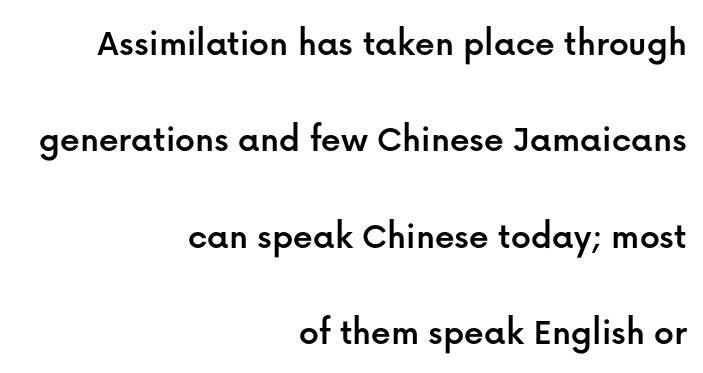
Q: Is the text italic (slanted)? A: No, it is upright.
Q: Is the typeface a serif or a sans-serif typeface? A: Sans-serif.
Q: Is the text underlined? A: No.
Q: How is the paragraph aligned? A: Right-aligned.
Q: Is the spacing between letters normal or unusually wide? A: Normal.
Q: Is the spacing between lines tight, normal or loose? A: Loose.
Q: Width (condensed, normal, or wide)? A: Normal.
Q: Stroke contrast? A: Low.
Q: x-height? A: Medium.
Q: Monospaced? A: No.
